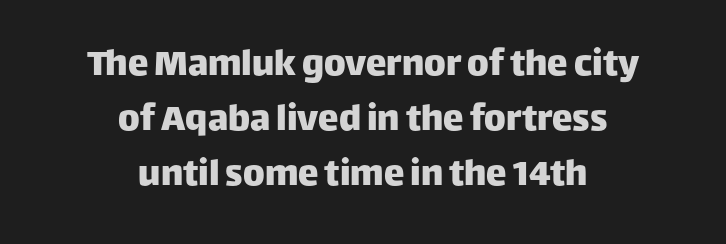
{"serif": "no", "italic": "no", "width": "normal", "stroke_contrast": "low", "x_height": "large", "monospaced": "no", "underline": "no", "align": "center", "line_spacing": "normal", "line_spacing_ratio": 1.34, "letter_spacing": "normal", "letter_spacing_em": 0.0, "glyph_px": 41}
